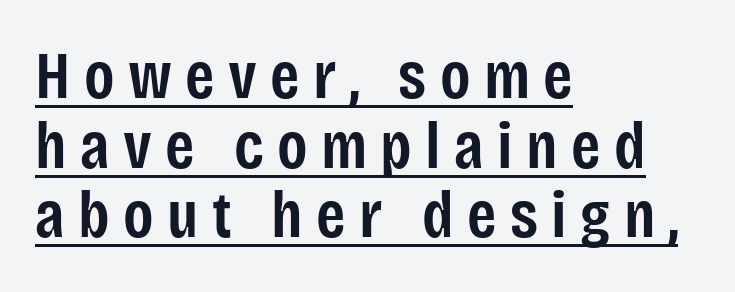
Heft: intermediate — a semibold. The lettering is marked with a stroke running underneath it. Cramped leading. A typesetter would mark this as roman, not italic. The passage shown is typeset with a sans-serif family.
